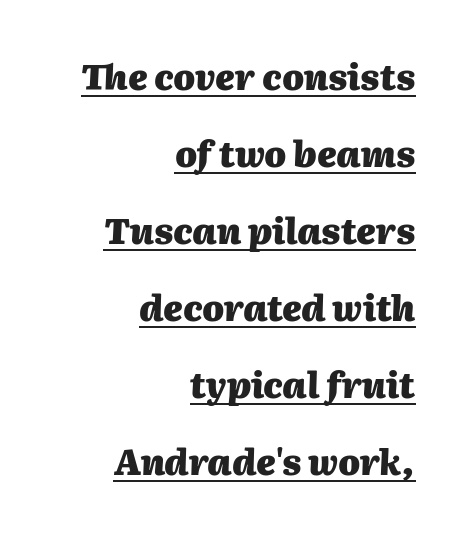
Q: Is the text bold? A: Yes.
Q: Is the text italic (slanted)? A: Yes, it leans right by about 2 degrees.
Q: Is the text underlined? A: Yes.
Q: How is the paragraph aligned? A: Right-aligned.
Q: Is the spacing between letters normal or unusually wide? A: Normal.
Q: Is the spacing between lines tight, normal or loose? A: Loose.
Q: Width (condensed, normal, or wide)? A: Normal.
Q: Stroke contrast? A: Medium.
Q: x-height? A: Medium.
Q: Monospaced? A: No.
